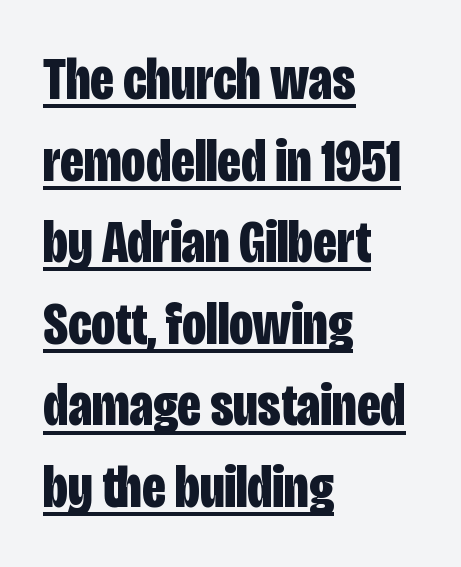
Q: Is the text bold? A: Yes.
Q: Is the text italic (slanted)? A: No, it is upright.
Q: Is the typeface a serif or a sans-serif typeface? A: Sans-serif.
Q: Is the text underlined? A: Yes.
Q: How is the paragraph aligned? A: Left-aligned.
Q: Is the spacing between letters normal or unusually wide? A: Normal.
Q: Is the spacing between lines tight, normal or loose? A: Normal.
Q: Width (condensed, normal, or wide)? A: Condensed.
Q: Stroke contrast? A: Low.
Q: x-height? A: Large.
Q: Monospaced? A: No.
